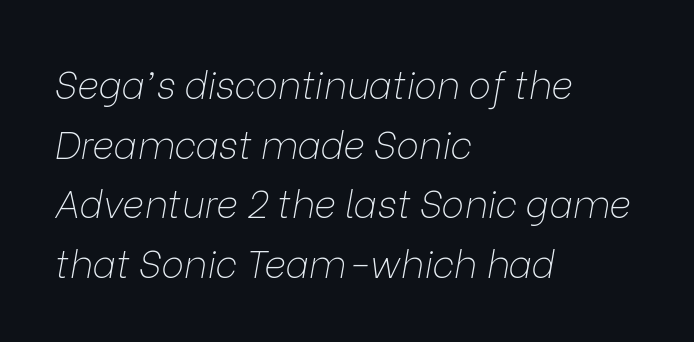
Q: Is the text bold? A: No.
Q: Is the text italic (slanted)? A: Yes, it leans right by about 9 degrees.
Q: Is the text underlined? A: No.
Q: How is the paragraph aligned? A: Left-aligned.
Q: Is the spacing between letters normal or unusually wide? A: Normal.
Q: Is the spacing between lines tight, normal or loose? A: Normal.
Q: Width (condensed, normal, or wide)? A: Normal.
Q: Stroke contrast? A: Low.
Q: x-height? A: Medium.
Q: Monospaced? A: No.
